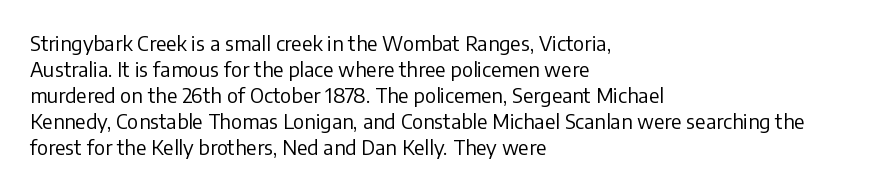
The image shows 20 px text type, upright; set left-aligned, normal line spacing (1.3x), normal letter spacing, not underlined.
